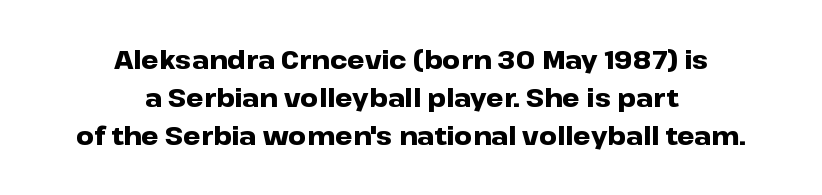
The image shows 25 px bold type, upright; set centered, normal line spacing (1.52x), normal letter spacing, not underlined.
